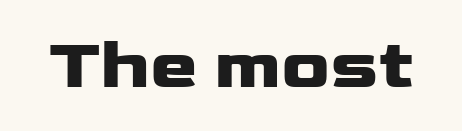
In terms of letterspacing, this is plain default setting. As a designer I'd log this as weight 700, bold. The letters advance in unequal steps, a hallmark of proportional type. Grotesque or geometric, the face here clearly has no serifs. This is the regular roman posture of the typeface.
